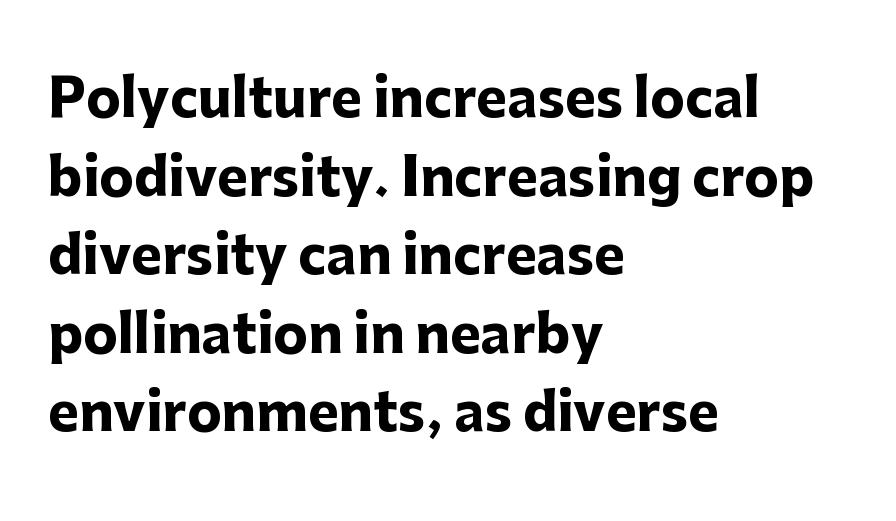
I'd call this a sans setting — the letters go barefoot. Heavy-handed strokes throughout: this text is bold. This sample has the flowing, uneven cadence of proportional lettering. Type without underlining.
